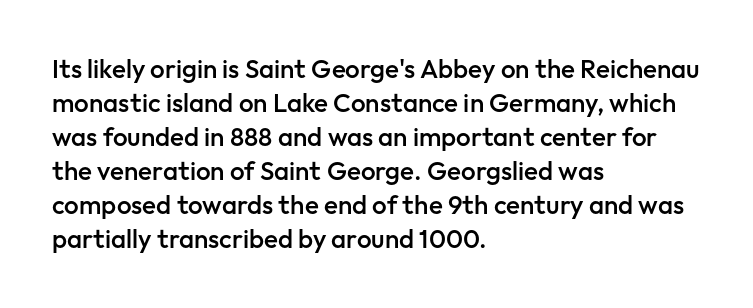
The image shows 26 px text type, upright; set left-aligned, normal line spacing (1.31x), normal letter spacing, not underlined.
